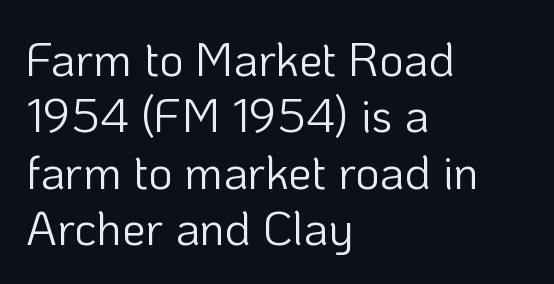
{"serif": "no", "italic": "no", "bold": "no", "weight": "light", "width": "normal", "stroke_contrast": "low", "x_height": "medium", "monospaced": "no", "underline": "no", "align": "left", "line_spacing_ratio": 1.2, "letter_spacing": "normal", "letter_spacing_em": 0.0, "glyph_px": 47}
